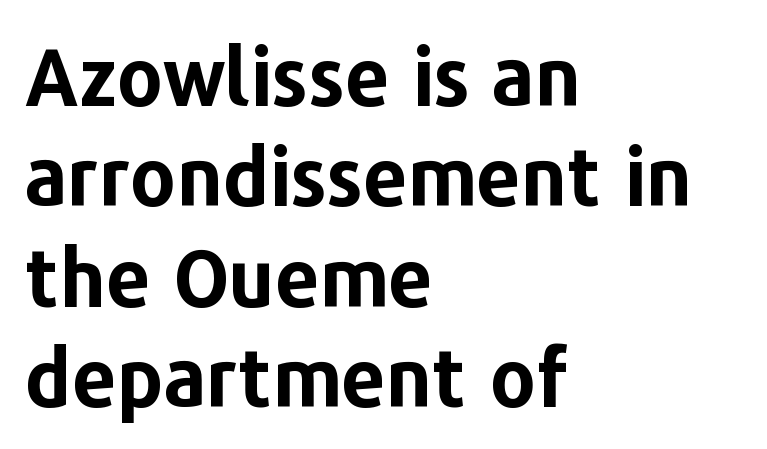
Q: Is the text bold? A: Yes.
Q: Is the text italic (slanted)? A: No, it is upright.
Q: Is the typeface a serif or a sans-serif typeface? A: Sans-serif.
Q: Is the text underlined? A: No.
Q: How is the paragraph aligned? A: Left-aligned.
Q: Is the spacing between letters normal or unusually wide? A: Normal.
Q: Is the spacing between lines tight, normal or loose? A: Normal.
Q: Width (condensed, normal, or wide)? A: Normal.
Q: Stroke contrast? A: Low.
Q: x-height? A: Medium.
Q: Monospaced? A: No.
